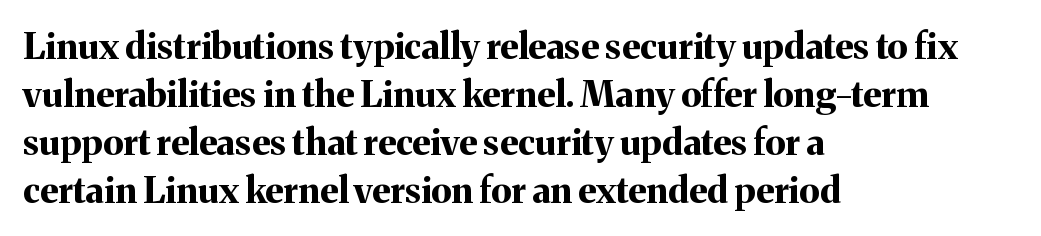
Plenty of ink on the page — the face is bold. Style check: upright. Between one letter and the next there's only the usual sliver of space. Proportional: the letters do not fall into vertical columns.
